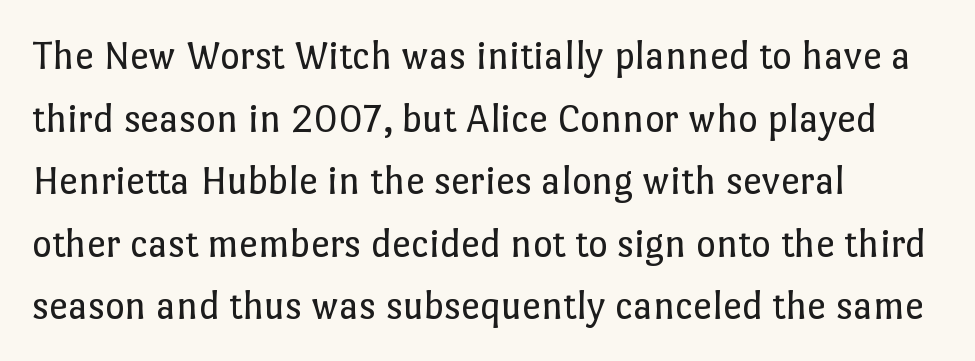
Q: Is the text bold? A: No.
Q: Is the text italic (slanted)? A: No, it is upright.
Q: Is the text underlined? A: No.
Q: How is the paragraph aligned? A: Left-aligned.
Q: Is the spacing between letters normal or unusually wide? A: Normal.
Q: Is the spacing between lines tight, normal or loose? A: Normal.
Q: Width (condensed, normal, or wide)? A: Normal.
Q: Stroke contrast? A: Low.
Q: x-height? A: Medium.
Q: Monospaced? A: No.
